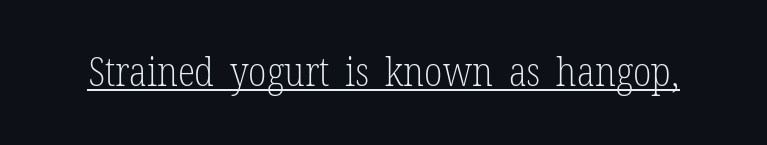
{"serif": "yes", "italic": "no", "bold": "no", "weight": "light", "width": "condensed", "stroke_contrast": "low", "x_height": "medium", "monospaced": "no", "underline": "yes", "letter_spacing": "normal", "letter_spacing_em": 0.0, "glyph_px": 40}
